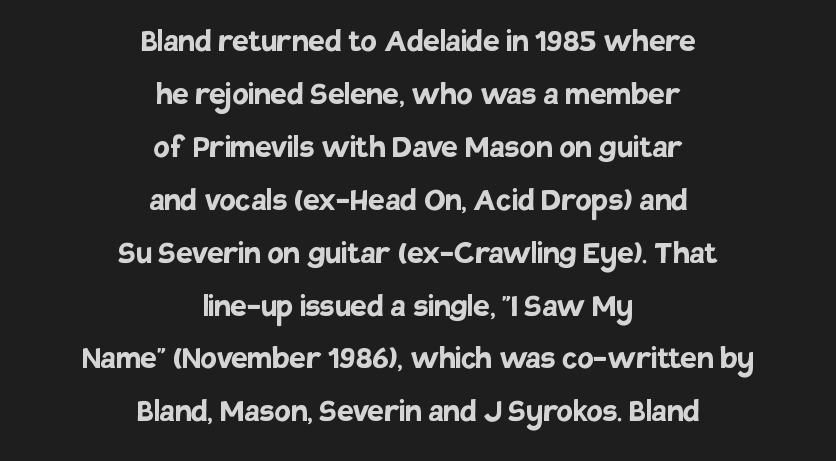
{"serif": "no", "italic": "no", "bold": "yes", "weight": "semibold", "width": "normal", "stroke_contrast": "low", "x_height": "large", "monospaced": "no", "underline": "no", "align": "center", "line_spacing": "normal", "line_spacing_ratio": 1.43, "letter_spacing": "normal", "letter_spacing_em": 0.0, "glyph_px": 37}
